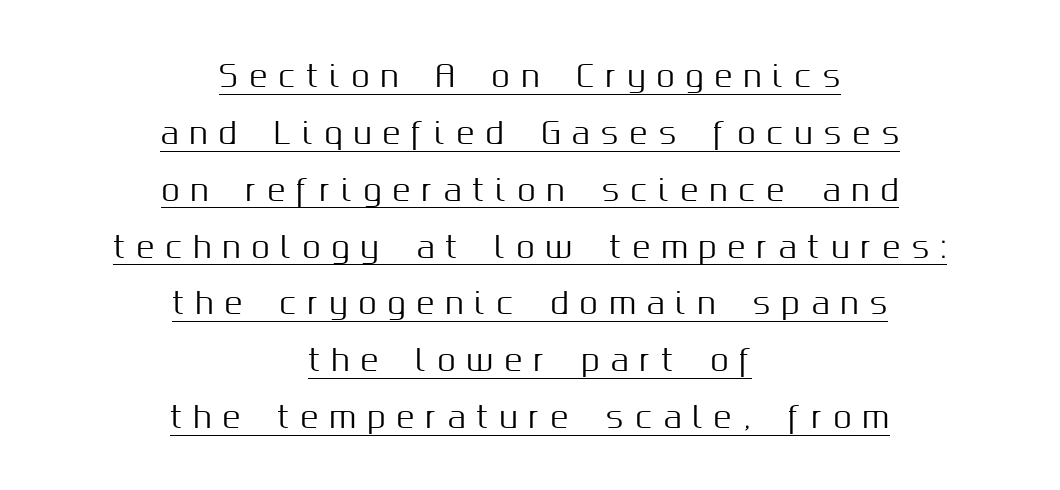
Each line is balanced around a shared central axis. The typesetter has applied underlining to the passage shown. Looks like regular typesetting: each glyph gets only the width it needs. The glyphs in this specimen are sans serif. This sample uses expanded letter spacing, leaving extra air between glyphs.
